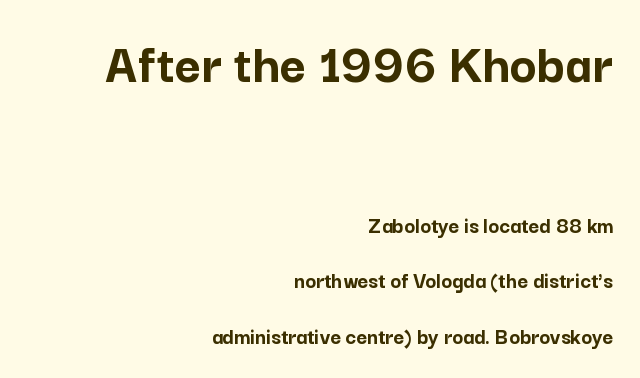
{"serif": "no", "italic": "no", "bold": "yes", "weight": "semibold", "width": "normal", "stroke_contrast": "low", "x_height": "medium", "monospaced": "no", "underline": "no", "align": "right", "line_spacing": "loose", "line_spacing_ratio": 2.42, "letter_spacing": "normal", "letter_spacing_em": 0.0, "larger_block": "first", "size_ratio": 2.48, "glyph_px": 57}
